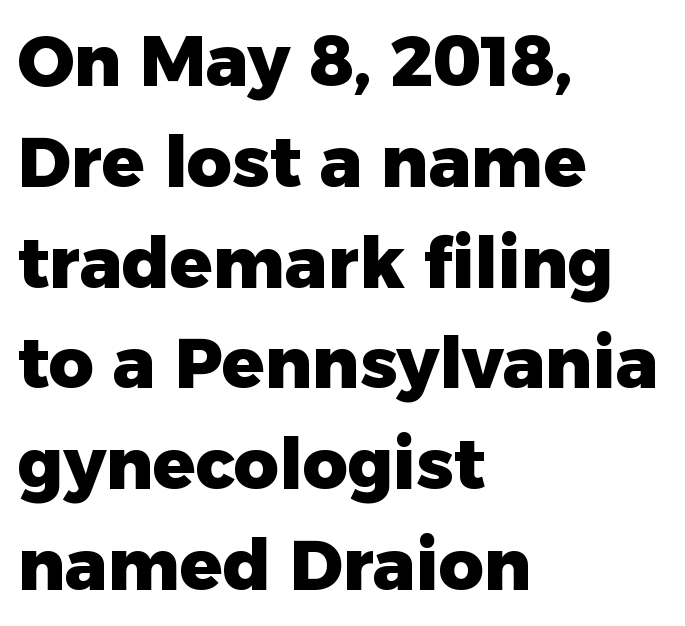
{"serif": "no", "italic": "no", "bold": "yes", "weight": "heavy", "width": "normal", "stroke_contrast": "low", "x_height": "medium", "monospaced": "no", "underline": "no", "align": "left", "line_spacing": "normal", "line_spacing_ratio": 1.44, "letter_spacing": "normal", "letter_spacing_em": 0.0, "glyph_px": 70}
